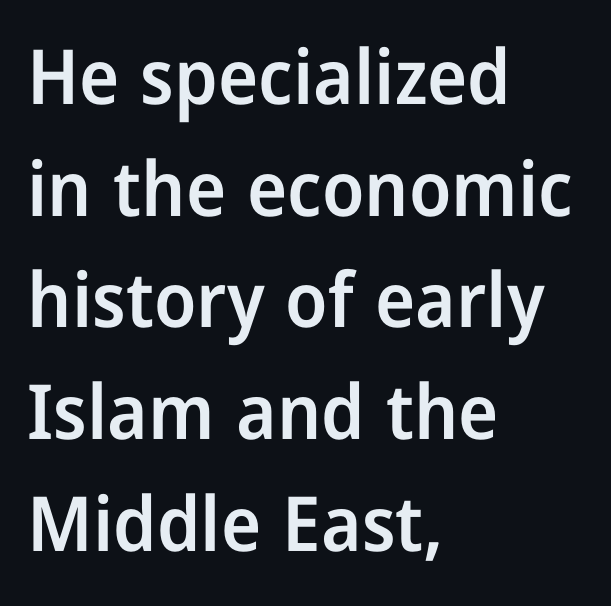
Compared with typical paragraphs, the rows here are spaced about the same. Emphasis by weight is partial: semibold. Look at the bottom of the vertical strokes: they stop flat, with no serifs. Upright lettering throughout. Line starts are locked; line ends wander.
